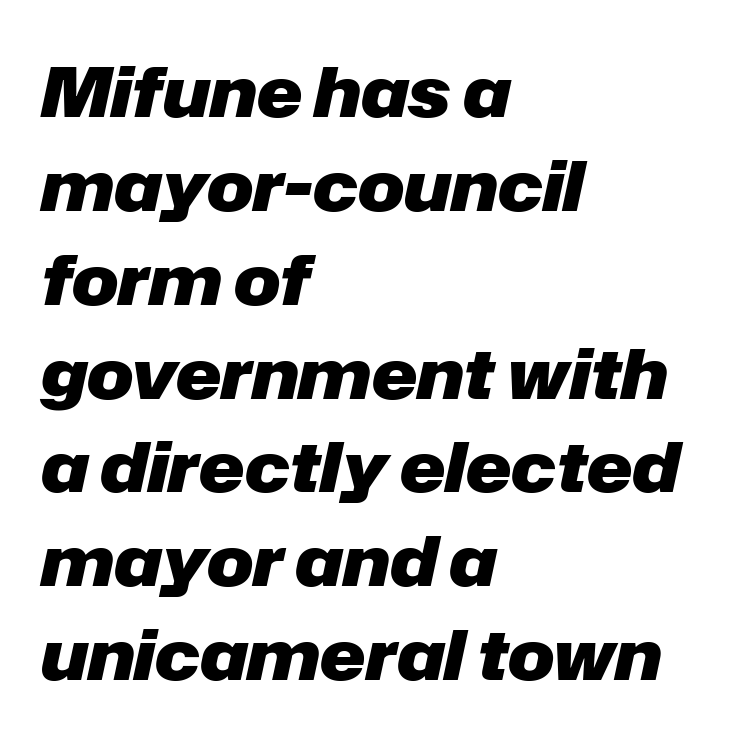
The image shows 69 px heavy type, italic (leaning right); set left-aligned, normal line spacing (1.36x), normal letter spacing, not underlined; low stroke contrast and a medium x-height.
